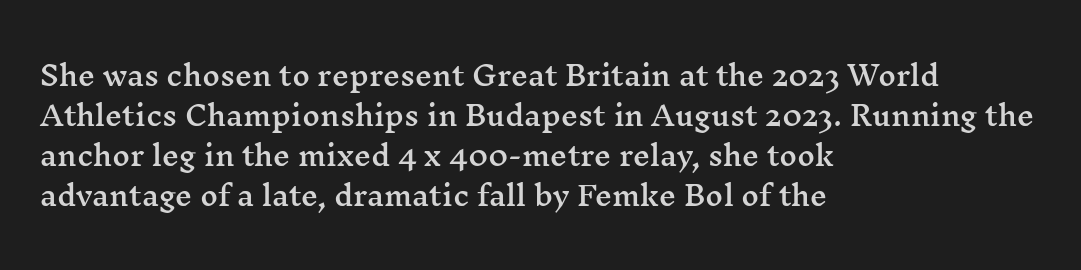
Regular leading. The zone under the glyphs is completely vacant. Italic? Not at all — the glyphs are vertical. A typesetter would call this zero additional tracking. Leftover space on each line is placed entirely after the last word.
